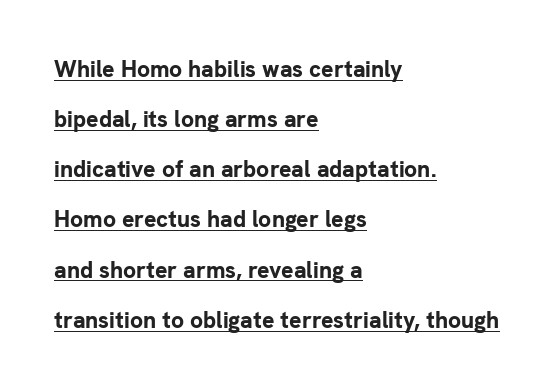
The image shows 23 px bold type, upright; set left-aligned, loose line spacing (2.18x), normal letter spacing, underlined.
